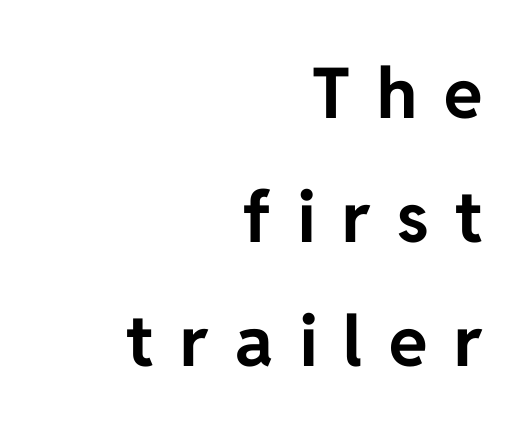
The image shows 70 px bold sans-serif type, upright; set right-aligned, line spacing 1.77x, unusually wide letter spacing (+0.38 em), not underlined; low stroke contrast and a medium x-height.
